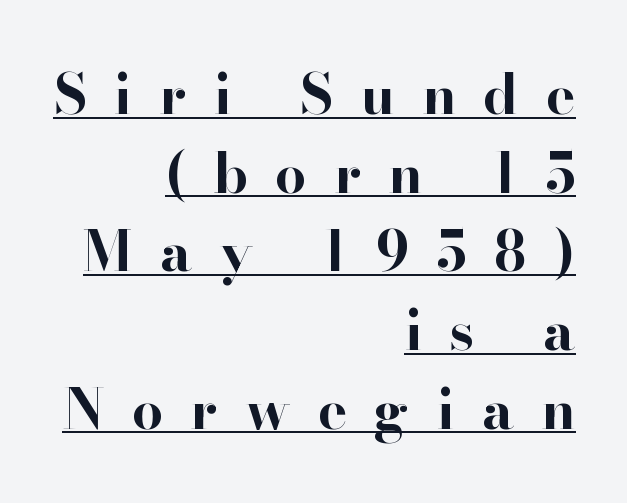
{"serif": "yes", "italic": "no", "bold": "yes", "weight": "bold", "width": "normal", "stroke_contrast": "high", "x_height": "small", "monospaced": "no", "underline": "yes", "align": "right", "line_spacing": "normal", "line_spacing_ratio": 1.43, "letter_spacing": "wide", "letter_spacing_em": 0.5, "glyph_px": 55}
